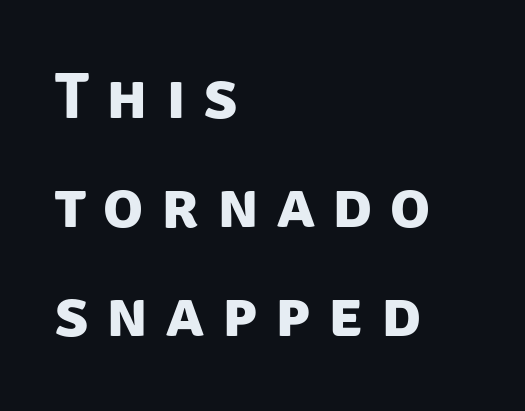
Descenders hang freely into open space. Spacing verdict: proportional, widths tailored to each character. A typesetter would call this leading conventional body-copy spacing. The passage is arranged the way most books set body copy — flush left. How heavy is the stroke? Heavy — this is a bold. The rendering inserts visible extra space after every character.
